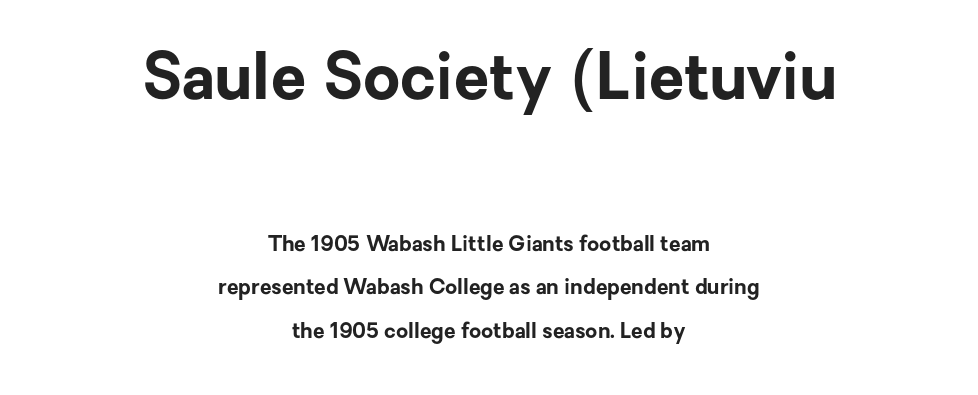
Think of a printed novel: that variable character pitch is what you see here. Beneath every word, the page is bare. Heavy-handed strokes throughout: this text is bold. Loosely led — the rows are spread out.
